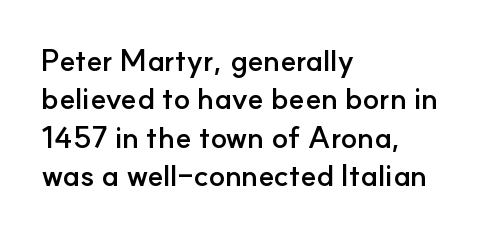
Q: Is the text bold? A: Yes.
Q: Is the text italic (slanted)? A: No, it is upright.
Q: Is the typeface a serif or a sans-serif typeface? A: Sans-serif.
Q: Is the text underlined? A: No.
Q: How is the paragraph aligned? A: Left-aligned.
Q: Is the spacing between letters normal or unusually wide? A: Normal.
Q: Is the spacing between lines tight, normal or loose? A: Normal.
Q: Width (condensed, normal, or wide)? A: Normal.
Q: Stroke contrast? A: Low.
Q: x-height? A: Small.
Q: Monospaced? A: No.
